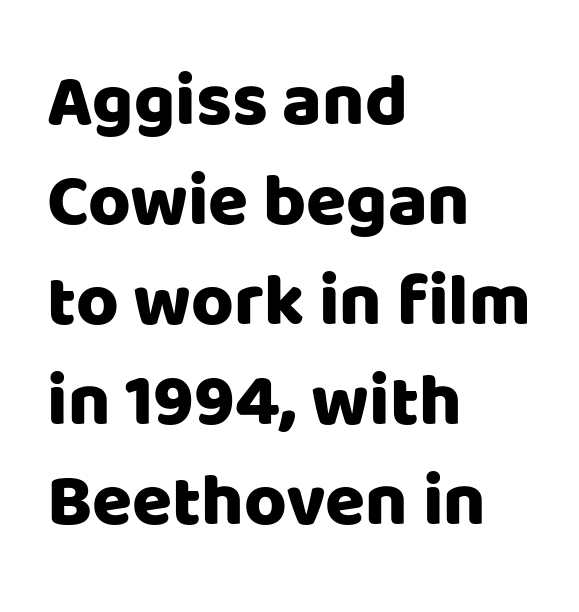
The image shows 73 px sans-serif type, upright; set left-aligned, normal line spacing (1.37x), normal letter spacing, not underlined; low stroke contrast and a large x-height.
